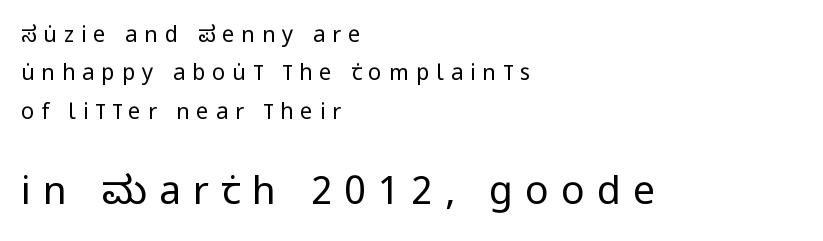
Q: Is the text bold? A: No.
Q: Is the text italic (slanted)? A: No, it is upright.
Q: Is the typeface a serif or a sans-serif typeface? A: Sans-serif.
Q: Is the text underlined? A: No.
Q: How is the paragraph aligned? A: Left-aligned.
Q: Is the spacing between letters normal or unusually wide? A: Unusually wide.
Q: Which block of text is set in a larger size, the first (top) or the second (bottom)? A: The second (bottom) one.
Q: Width (condensed, normal, or wide)? A: Condensed.
Q: Stroke contrast? A: Low.
Q: x-height? A: Large.
Q: Monospaced? A: No.
